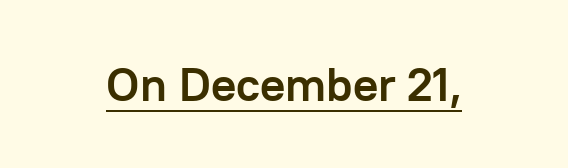
{"serif": "no", "italic": "no", "bold": "yes", "weight": "semibold", "width": "normal", "stroke_contrast": "low", "x_height": "medium", "monospaced": "no", "underline": "yes", "letter_spacing": "normal", "letter_spacing_em": 0.0, "glyph_px": 47}
